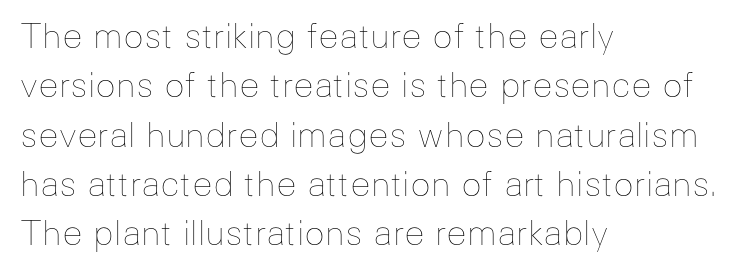
The image shows 34 px thin type, upright; set left-aligned, normal line spacing (1.45x), normal letter spacing, not underlined; low stroke contrast and a medium x-height.
